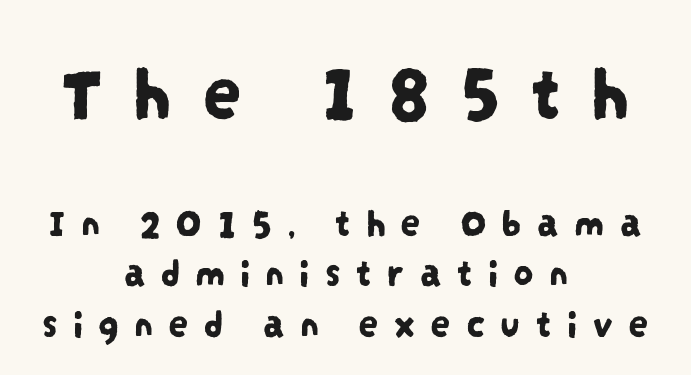
Q: Is the typeface a serif or a sans-serif typeface? A: Sans-serif.
Q: Is the text underlined? A: No.
Q: How is the paragraph aligned? A: Centered.
Q: Is the spacing between letters normal or unusually wide? A: Unusually wide.
Q: Is the spacing between lines tight, normal or loose? A: Normal.
Q: Which block of text is set in a larger size, the first (top) or the second (bottom)? A: The first (top) one.
Q: Width (condensed, normal, or wide)? A: Condensed.
Q: Stroke contrast? A: Low.
Q: x-height? A: Large.
Q: Monospaced? A: No.
